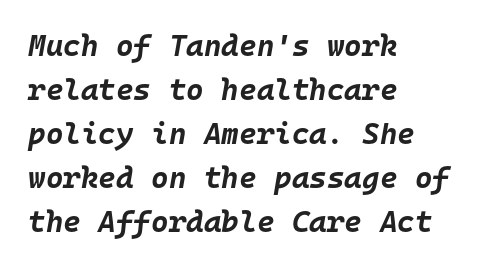
Q: Is the text bold? A: Yes.
Q: Is the text italic (slanted)? A: Yes, it leans right by about 10 degrees.
Q: Is the text underlined? A: No.
Q: How is the paragraph aligned? A: Left-aligned.
Q: Is the spacing between letters normal or unusually wide? A: Normal.
Q: Is the spacing between lines tight, normal or loose? A: Normal.
Q: Width (condensed, normal, or wide)? A: Normal.
Q: Stroke contrast? A: Low.
Q: x-height? A: Large.
Q: Monospaced? A: Yes.
